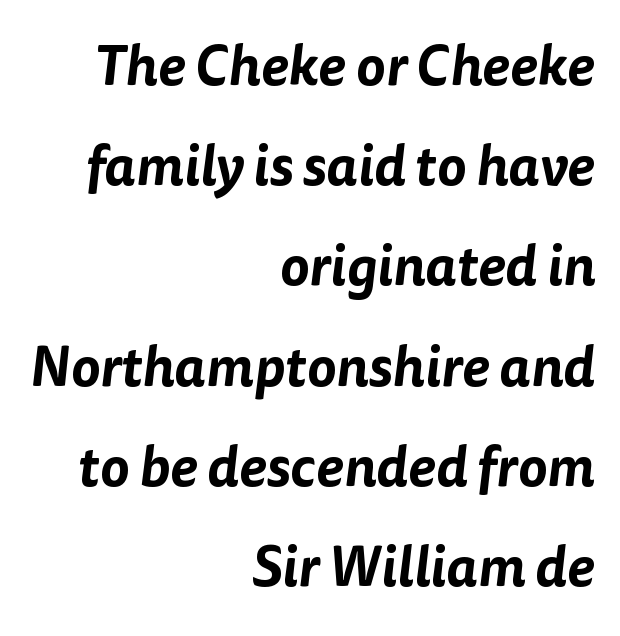
Q: Is the typeface a serif or a sans-serif typeface? A: Sans-serif.
Q: Is the text underlined? A: No.
Q: How is the paragraph aligned? A: Right-aligned.
Q: Is the spacing between letters normal or unusually wide? A: Normal.
Q: Width (condensed, normal, or wide)? A: Normal.
Q: Stroke contrast? A: Low.
Q: x-height? A: Medium.
Q: Monospaced? A: No.
